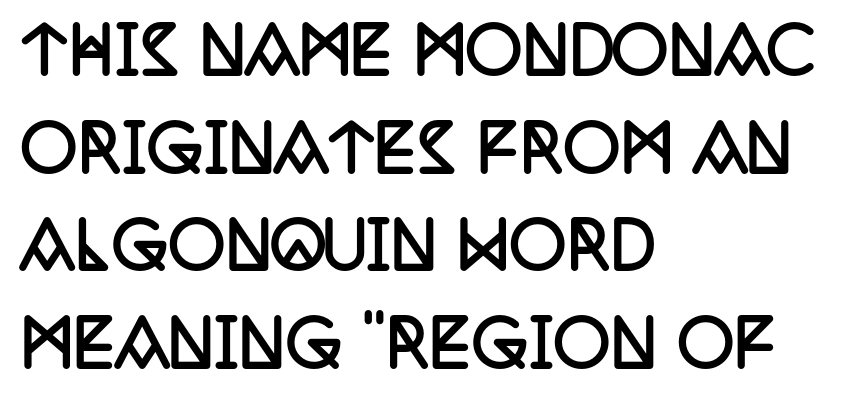
Just letters on the line, the space beneath them empty. The line-height multiplier appears to be the usual default. The compositor pushed each line to the left boundary. Is the letter spacing exaggerated? No — it looks like the ordinary default.
